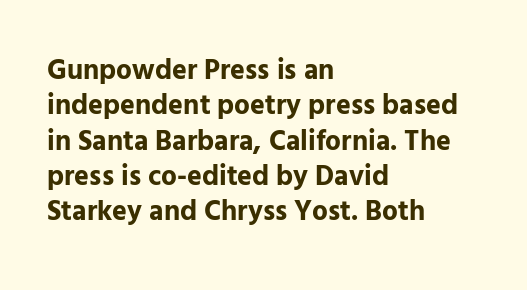
The image shows 28 px bold sans-serif type, upright; set left-aligned, normal line spacing (1.26x), normal letter spacing, not underlined; low stroke contrast and a medium x-height.
